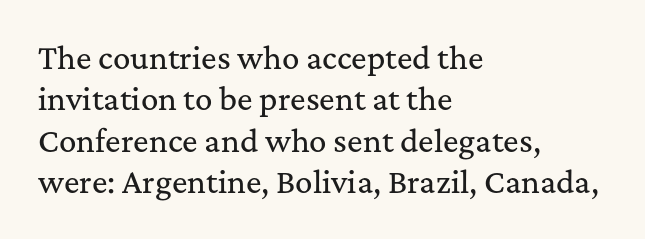
This rendering uses left alignment, leaving the right contour irregular. These lines are rendered in a variable-pitch font. The letterforms sit shoulder to shoulder at normal distance. Ascenders rise straight up at ninety degrees. The baseline area is clear. Students, observe: this is what conventionally led text looks like.
